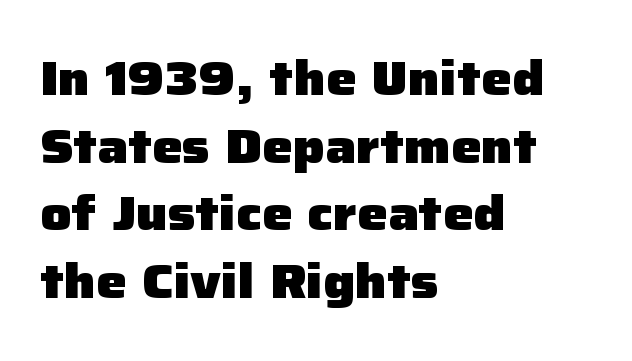
The image shows 48 px heavy sans-serif type, upright; set left-aligned, normal line spacing (1.41x), normal letter spacing, not underlined; low stroke contrast and a medium x-height.
